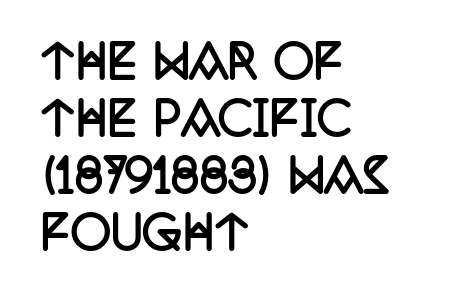
Q: Is the text bold? A: Yes.
Q: Is the text italic (slanted)? A: No, it is upright.
Q: Is the typeface a serif or a sans-serif typeface? A: Serif.
Q: Is the text underlined? A: No.
Q: How is the paragraph aligned? A: Left-aligned.
Q: Is the spacing between letters normal or unusually wide? A: Normal.
Q: Is the spacing between lines tight, normal or loose? A: Normal.
Q: Width (condensed, normal, or wide)? A: Condensed.
Q: Stroke contrast? A: Low.
Q: x-height? A: Large.
Q: Monospaced? A: No.
